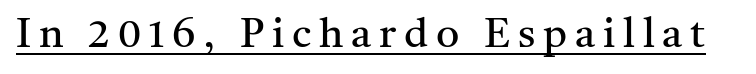
Q: Is the text bold? A: No.
Q: Is the text italic (slanted)? A: No, it is upright.
Q: Is the typeface a serif or a sans-serif typeface? A: Serif.
Q: Is the text underlined? A: Yes.
Q: Width (condensed, normal, or wide)? A: Normal.
Q: Stroke contrast? A: Medium.
Q: x-height? A: Medium.
Q: Monospaced? A: No.
